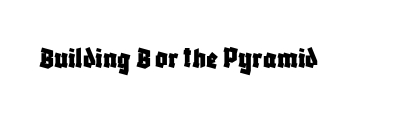
{"serif": "no", "italic": "no", "width": "condensed", "stroke_contrast": "low", "x_height": "large", "monospaced": "no", "underline": "no", "letter_spacing": "normal", "letter_spacing_em": 0.0, "glyph_px": 31}
